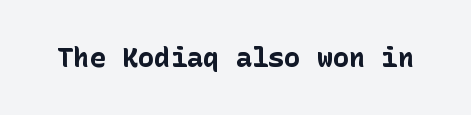
The image shows 27 px bold type, upright; set normal letter spacing, not underlined.
